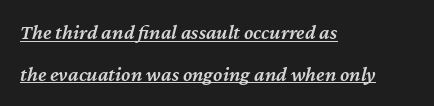
Q: Is the text bold? A: Semi-bold.
Q: Is the text italic (slanted)? A: Yes, it leans right by about 12 degrees.
Q: Is the text underlined? A: Yes.
Q: How is the paragraph aligned? A: Left-aligned.
Q: Is the spacing between letters normal or unusually wide? A: Normal.
Q: Is the spacing between lines tight, normal or loose? A: Loose.
